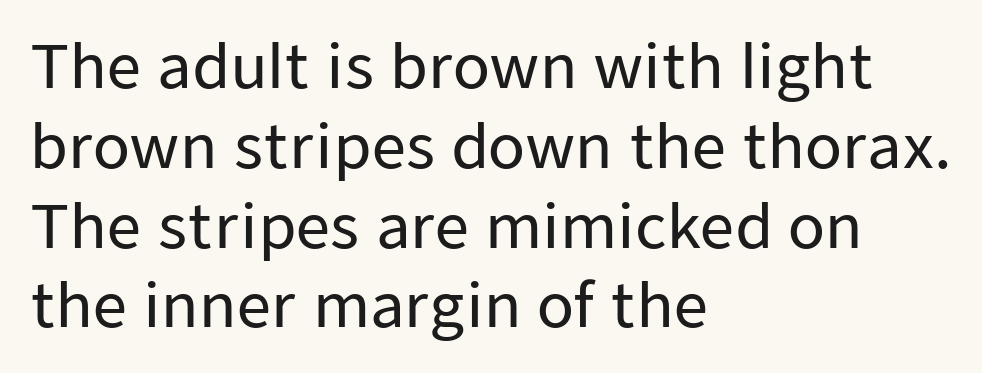
Q: Is the text italic (slanted)? A: No, it is upright.
Q: Is the typeface a serif or a sans-serif typeface? A: Sans-serif.
Q: Is the text underlined? A: No.
Q: How is the paragraph aligned? A: Left-aligned.
Q: Is the spacing between letters normal or unusually wide? A: Normal.
Q: Is the spacing between lines tight, normal or loose? A: Normal.
Q: Width (condensed, normal, or wide)? A: Normal.
Q: Stroke contrast? A: Low.
Q: x-height? A: Medium.
Q: Monospaced? A: No.
